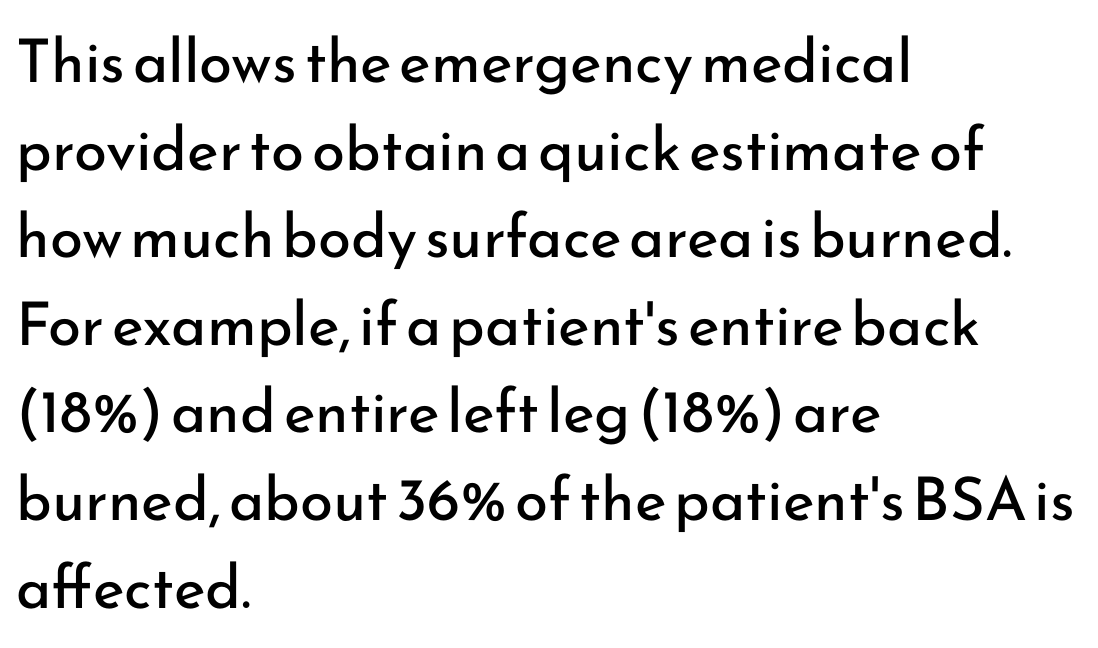
This reads as an unemphasized weight, regular at the heaviest. What's the leading like? Ordinary, nothing unusual. A student would call this left alignment; a typographer would say flush left, rag right. Note the varied advance widths — an 'i' is clearly narrower than an 'm'. The foot of each line stays bare and open. The lettering holds an erect, upright posture throughout.
